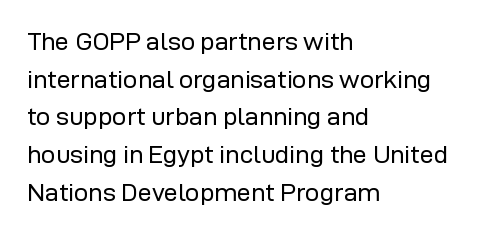
The image shows 25 px text type, upright; set left-aligned, normal line spacing (1.51x), normal letter spacing, not underlined.
